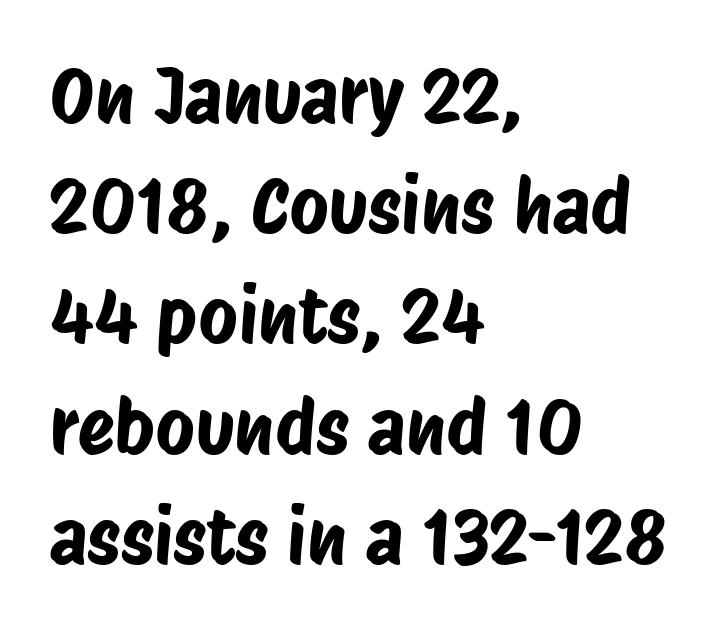
Clear beneath every line of the passage. Typographically, this falls in the sans-serif category. In terms of letterspacing, this is plain default setting. The block of text has a typical density, with ordinary space between rows.
